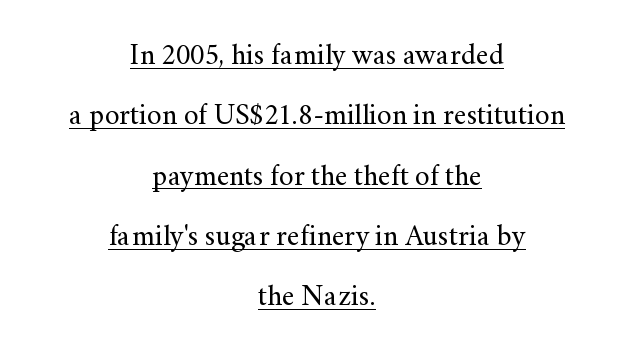
The weight would be labelled regular, book, light, or lighter still. You could not count columns in this text — the font is proportionally spaced. Posture: vertical. The rag falls on both sides of this text block equally. Line spacing here is loose.
